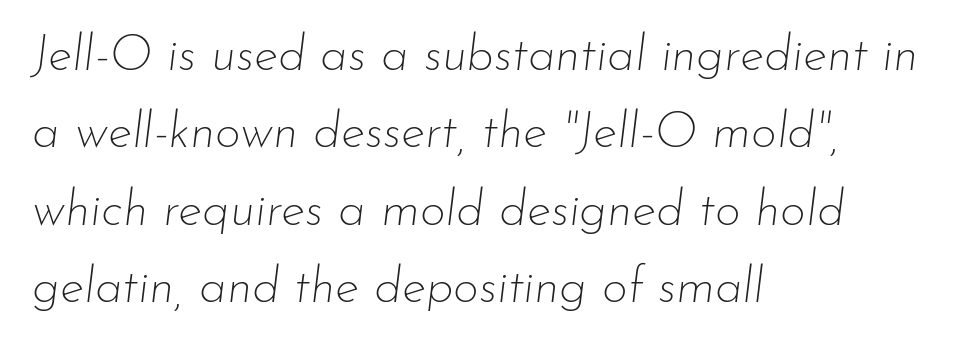
{"italic": "yes", "lean": "right", "slant_degrees": 7, "bold": "no", "weight": "thin", "width": "normal", "stroke_contrast": "low", "x_height": "small", "monospaced": "no", "underline": "no", "align": "left", "line_spacing": "normal", "line_spacing_ratio": 1.55, "letter_spacing": "normal", "letter_spacing_em": 0.0, "glyph_px": 50}
